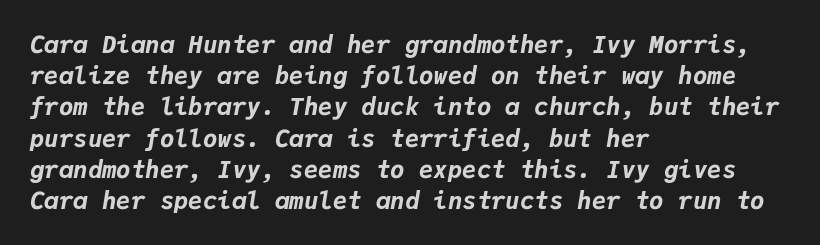
Q: Is the text bold? A: Yes.
Q: Is the text italic (slanted)? A: Yes, it leans right by about 9 degrees.
Q: Is the text underlined? A: No.
Q: How is the paragraph aligned? A: Left-aligned.
Q: Is the spacing between letters normal or unusually wide? A: Normal.
Q: Is the spacing between lines tight, normal or loose? A: Normal.
